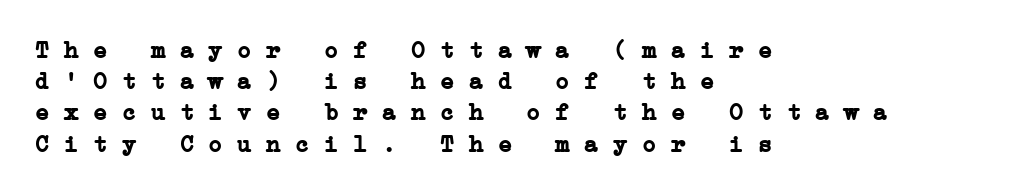
Q: Is the text bold? A: Yes.
Q: Is the text underlined? A: No.
Q: How is the paragraph aligned? A: Left-aligned.
Q: Is the spacing between letters normal or unusually wide? A: Normal.
Q: Is the spacing between lines tight, normal or loose? A: Normal.
